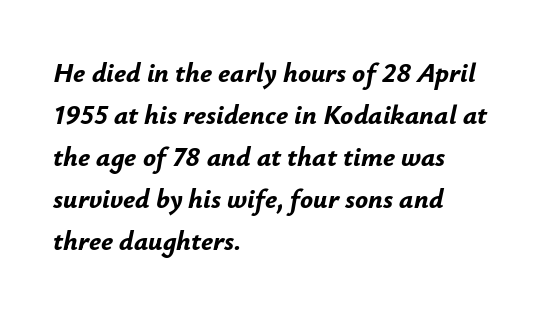
{"italic": "yes", "lean": "right", "slant_degrees": 12, "bold": "yes", "underline": "no", "align": "left", "line_spacing": "normal", "line_spacing_ratio": 1.56, "letter_spacing": "normal", "letter_spacing_em": 0.0, "glyph_px": 27}
